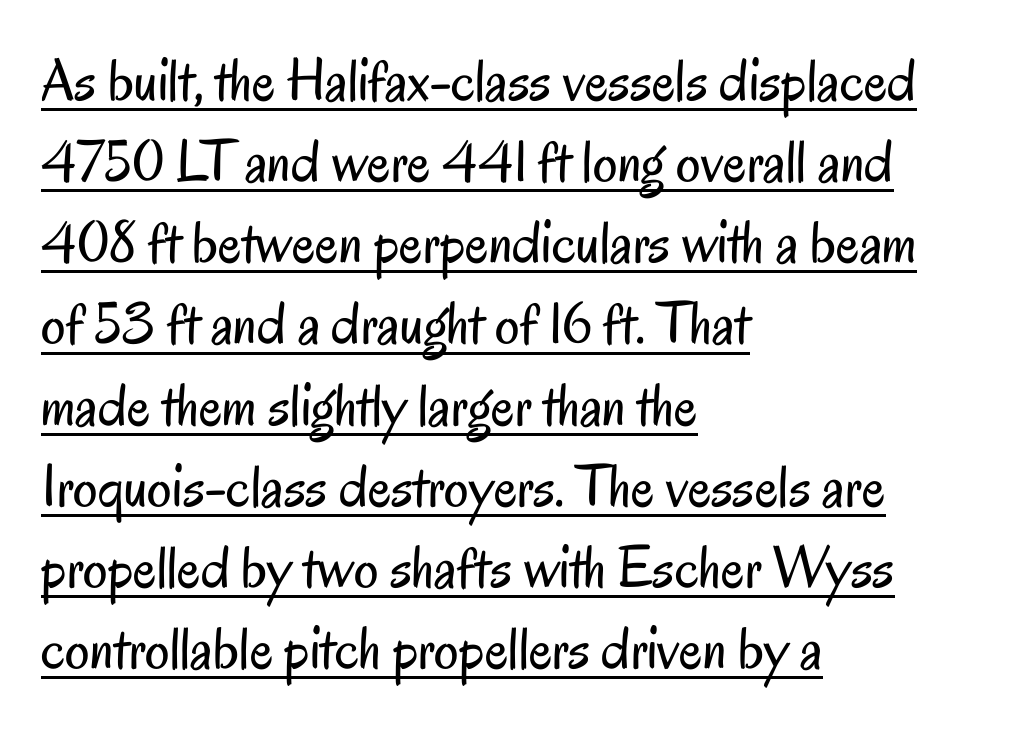
Q: Is the text bold? A: No.
Q: Is the text italic (slanted)? A: No, it is upright.
Q: Is the typeface a serif or a sans-serif typeface? A: Sans-serif.
Q: Is the text underlined? A: Yes.
Q: How is the paragraph aligned? A: Left-aligned.
Q: Is the spacing between letters normal or unusually wide? A: Normal.
Q: Is the spacing between lines tight, normal or loose? A: Normal.
Q: Width (condensed, normal, or wide)? A: Condensed.
Q: Stroke contrast? A: Low.
Q: x-height? A: Small.
Q: Monospaced? A: No.
